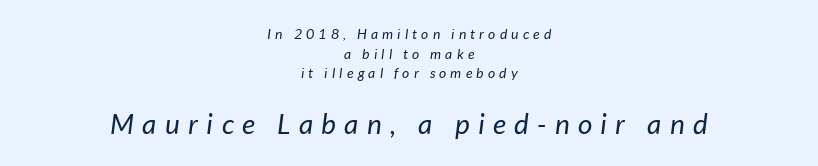
Q: Is the text bold? A: No.
Q: Is the text italic (slanted)? A: Yes, it leans right by about 7 degrees.
Q: Is the text underlined? A: No.
Q: How is the paragraph aligned? A: Centered.
Q: Is the spacing between letters normal or unusually wide? A: Unusually wide.
Q: Is the spacing between lines tight, normal or loose? A: Normal.
Q: Which block of text is set in a larger size, the first (top) or the second (bottom)? A: The second (bottom) one.
Q: Width (condensed, normal, or wide)? A: Normal.
Q: Stroke contrast? A: Low.
Q: x-height? A: Medium.
Q: Monospaced? A: No.
